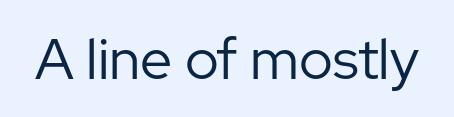
The words here are not underlined. Observe the ordinary spacing: letters are neighbours, not strangers. To sum up the face: it is a sans, with no serifs. This is the regular roman posture of the typeface. Think of a printed novel: that variable character pitch is what you see here.
